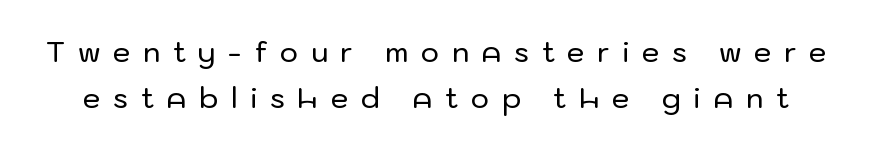
The image shows 28 px sans-serif type, upright; set normal line spacing (1.66x), unusually wide letter spacing (+0.45 em), not underlined; low stroke contrast and a medium x-height.
